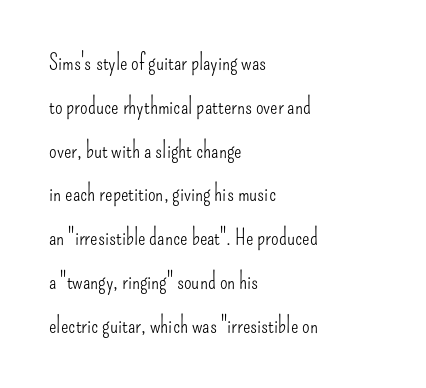
The image shows 22 px text type, upright; set left-aligned, loose line spacing (1.99x), normal letter spacing, not underlined.
